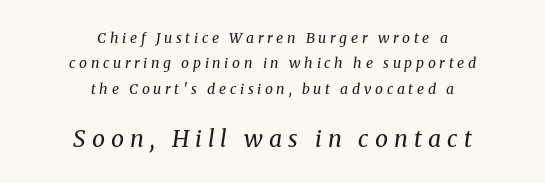
{"italic": "yes", "lean": "right", "slant_degrees": 8, "bold": "no", "underline": "no", "align": "center", "line_spacing_ratio": 1.82, "letter_spacing": "wide", "letter_spacing_em": 0.26, "larger_block": "second", "size_ratio": 1.64, "glyph_px": 23}
